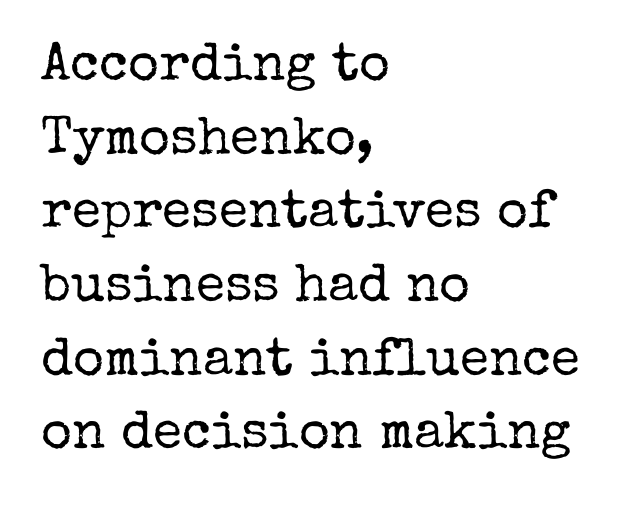
The image shows 53 px regular-weight serif type, upright; set left-aligned, normal line spacing (1.39x), normal letter spacing, not underlined; low stroke contrast and a medium x-height.
